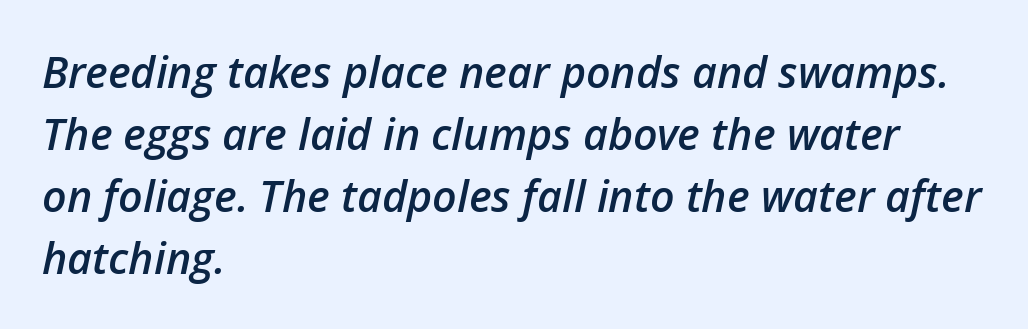
{"italic": "yes", "lean": "right", "slant_degrees": 12, "bold": "semi", "weight": "semibold", "width": "normal", "stroke_contrast": "low", "x_height": "medium", "monospaced": "no", "underline": "no", "align": "left", "line_spacing": "normal", "line_spacing_ratio": 1.44, "letter_spacing": "normal", "letter_spacing_em": 0.0, "glyph_px": 43}
